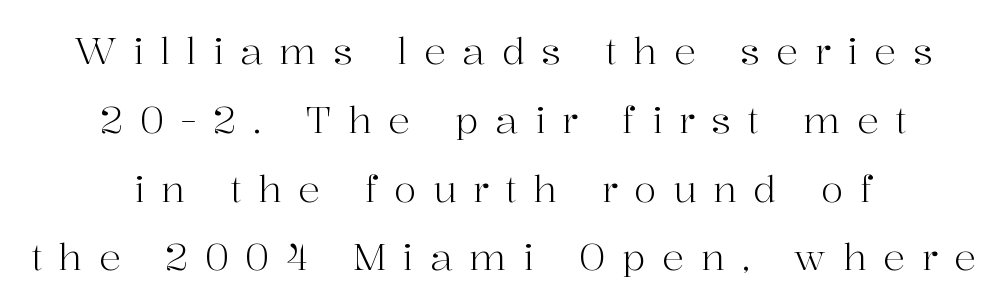
{"serif": "yes", "italic": "no", "bold": "no", "weight": "light", "width": "normal", "stroke_contrast": "high", "x_height": "medium", "monospaced": "no", "underline": "no", "align": "center", "line_spacing_ratio": 1.86, "letter_spacing": "wide", "letter_spacing_em": 0.44, "glyph_px": 37}
